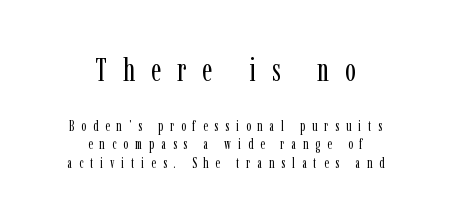
Q: Is the text bold? A: No.
Q: Is the text italic (slanted)? A: No, it is upright.
Q: Is the typeface a serif or a sans-serif typeface? A: Serif.
Q: Is the text underlined? A: No.
Q: How is the paragraph aligned? A: Centered.
Q: Is the spacing between letters normal or unusually wide? A: Unusually wide.
Q: Is the spacing between lines tight, normal or loose? A: Normal.
Q: Which block of text is set in a larger size, the first (top) or the second (bottom)? A: The first (top) one.
Q: Width (condensed, normal, or wide)? A: Condensed.
Q: Stroke contrast? A: Low.
Q: x-height? A: Medium.
Q: Monospaced? A: No.
